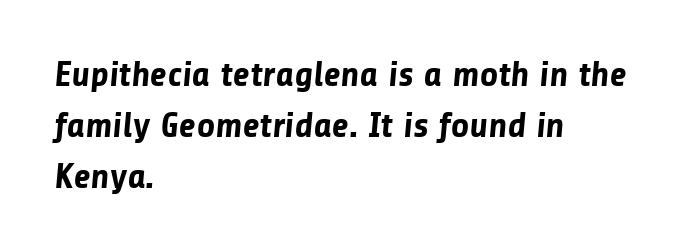
{"serif": "no", "bold": "yes", "weight": "bold", "width": "normal", "stroke_contrast": "low", "x_height": "medium", "monospaced": "no", "underline": "no", "align": "left", "line_spacing": "normal", "line_spacing_ratio": 1.42, "letter_spacing": "normal", "letter_spacing_em": 0.0, "glyph_px": 36}
